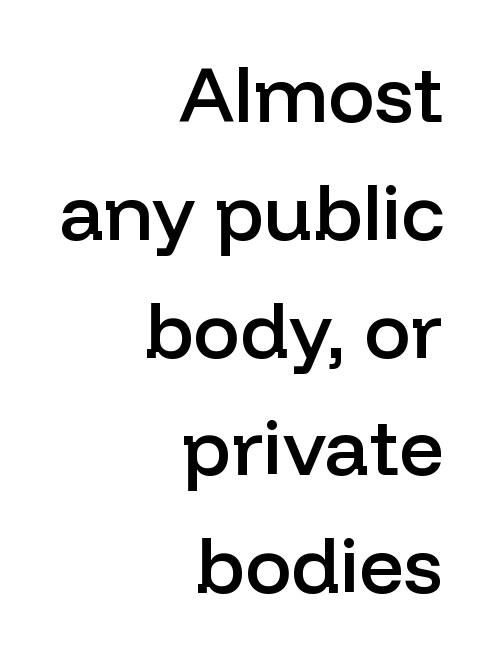
{"serif": "no", "italic": "no", "bold": "semi", "weight": "semibold", "width": "normal", "stroke_contrast": "low", "x_height": "medium", "monospaced": "no", "underline": "no", "align": "right", "line_spacing": "normal", "line_spacing_ratio": 1.51, "letter_spacing": "normal", "letter_spacing_em": 0.0, "glyph_px": 78}
